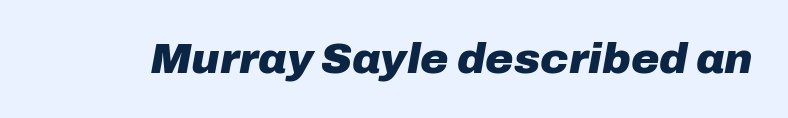
Q: Is the text bold? A: Yes.
Q: Is the text italic (slanted)? A: Yes, it leans right by about 10 degrees.
Q: Is the text underlined? A: No.
Q: Is the spacing between letters normal or unusually wide? A: Normal.
Q: Width (condensed, normal, or wide)? A: Normal.
Q: Stroke contrast? A: Low.
Q: x-height? A: Medium.
Q: Monospaced? A: No.
